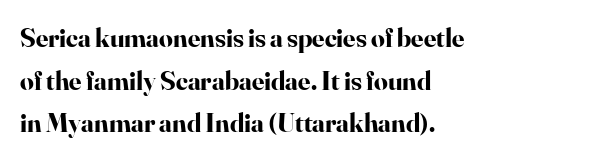
The image shows 27 px bold type, upright; set left-aligned, normal line spacing (1.58x), normal letter spacing, not underlined.
